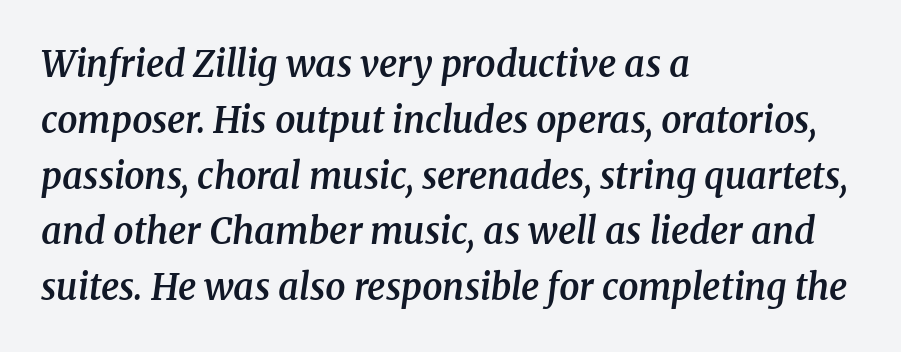
Leftover space on each line is placed entirely after the last word. Is the type slanted? Yes — the strokes lean at a clear angle. Reading down the column, the eye jumps a familiar distance to each next line. Characters follow at the spacing the type designer built in. The glyphs in this specimen are seriffed. Strokes here are thickened, but only to semibold level.
